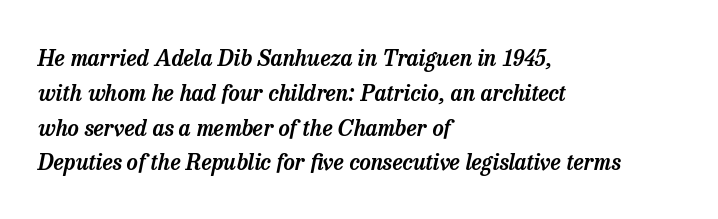
Designer's note — italics engaged. Line spacing here is normal. Glance below the letters and you will spot only blank space. The letterforms sit shoulder to shoulder at normal distance. A classic flush-left, rag-right setting is used for this passage.
